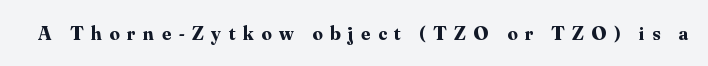
Letter spacing: wide. Posture: straight, roman, zero tilt. Check under the words: just untouched page. Weight: bold.
